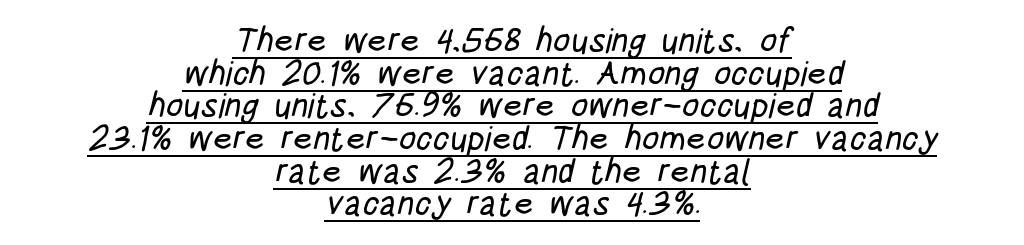
The image shows 34 px condensed sans-serif type; set centered, tight line spacing (0.96x), normal letter spacing, underlined; low stroke contrast and a large x-height.
